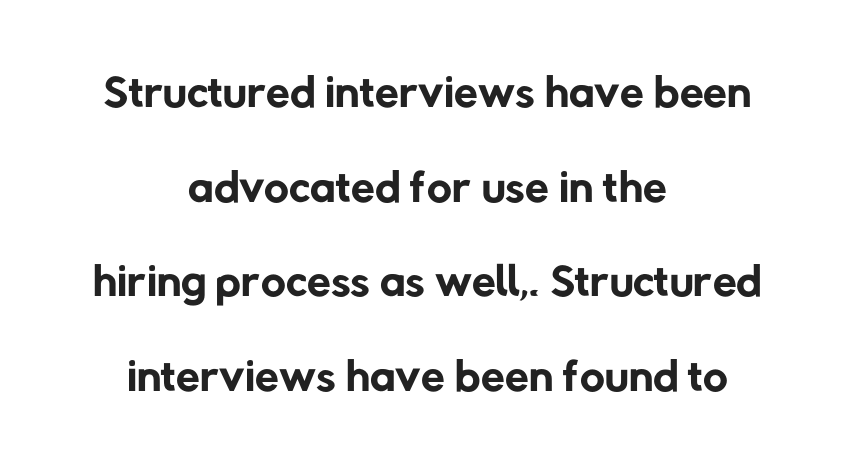
{"serif": "no", "bold": "no", "weight": "regular", "width": "normal", "stroke_contrast": "low", "x_height": "medium", "monospaced": "no", "underline": "no", "align": "center", "line_spacing": "normal", "line_spacing_ratio": 1.37, "letter_spacing": "normal", "letter_spacing_em": 0.0, "glyph_px": 69}
